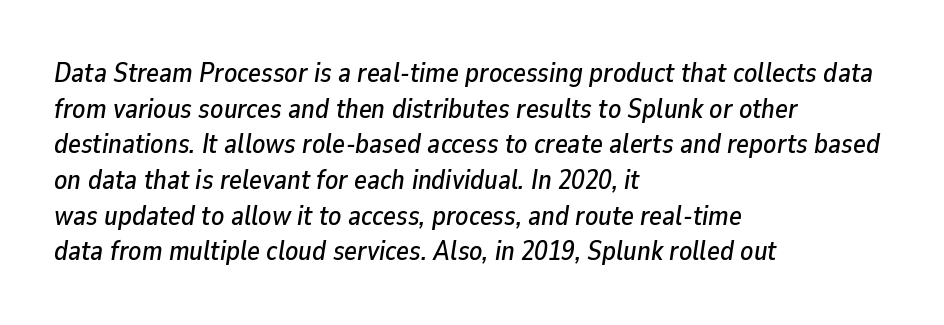
The image shows 27 px text type, italic (leaning right); set left-aligned, normal line spacing (1.32x), normal letter spacing, not underlined.
